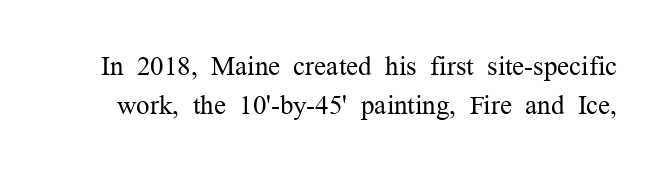
The image shows 27 px text type, upright; set normal line spacing (1.43x), normal letter spacing, not underlined.
